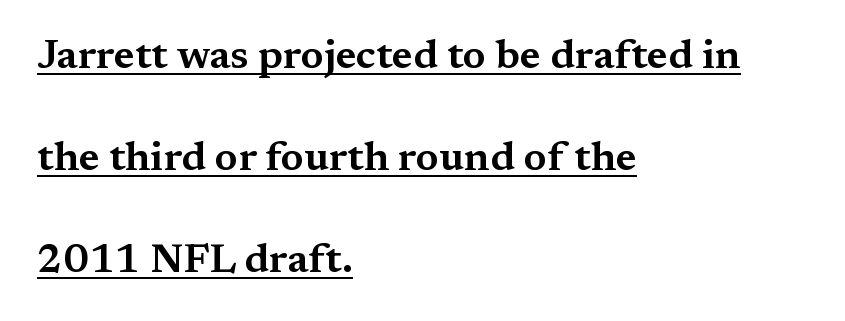
A student would call this left alignment; a typographer would say flush left, rag right. To sum up the face: it has serifs. Nope, not italic — everything's standing straight. The passage shown stacks its lines with a broad gap.
